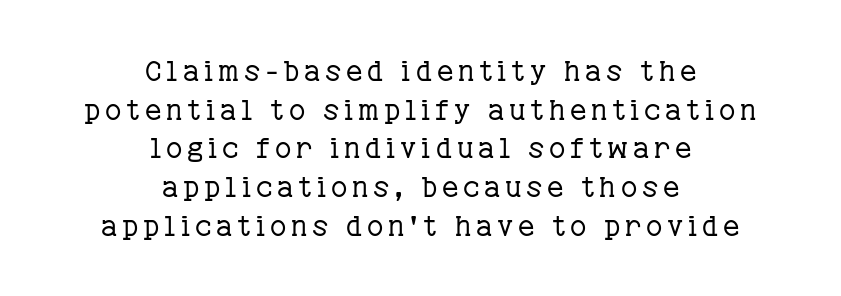
Q: Is the text bold? A: No.
Q: Is the text italic (slanted)? A: No, it is upright.
Q: Is the typeface a serif or a sans-serif typeface? A: Serif.
Q: Is the text underlined? A: No.
Q: How is the paragraph aligned? A: Centered.
Q: Is the spacing between lines tight, normal or loose? A: Normal.
Q: Width (condensed, normal, or wide)? A: Normal.
Q: Stroke contrast? A: Low.
Q: x-height? A: Medium.
Q: Monospaced? A: No.
